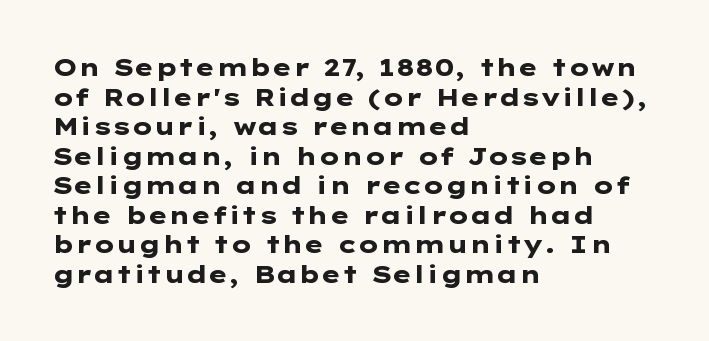
{"italic": "no", "bold": "yes", "underline": "no", "align": "left", "line_spacing_ratio": 1.23, "letter_spacing": "normal", "letter_spacing_em": 0.0, "glyph_px": 24}
